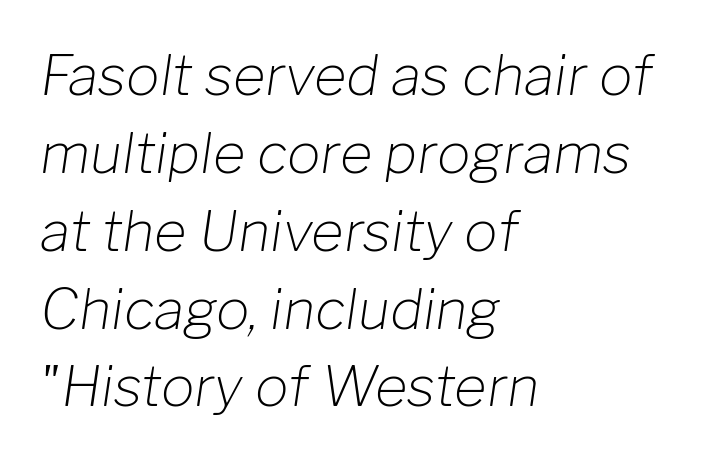
The image shows 56 px light type, italic (leaning right); set left-aligned, normal line spacing (1.39x), normal letter spacing, not underlined; low stroke contrast and a medium x-height.
